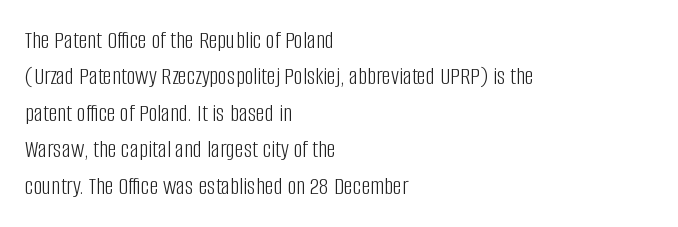
Q: Is the text bold? A: No.
Q: Is the text italic (slanted)? A: No, it is upright.
Q: Is the text underlined? A: No.
Q: How is the paragraph aligned? A: Left-aligned.
Q: Is the spacing between letters normal or unusually wide? A: Normal.
Q: Is the spacing between lines tight, normal or loose? A: Normal.
